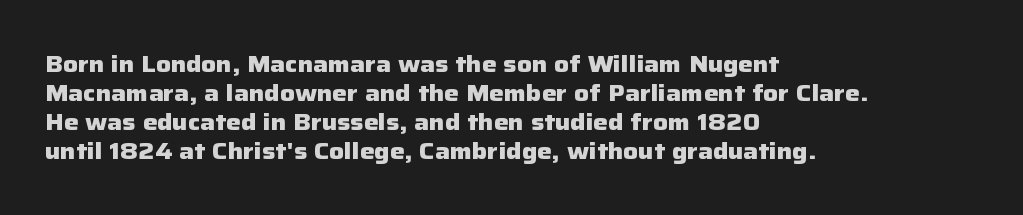
The typography opts for an upright posture over an oblique one. What weight is shown? A full bold with thick strokes. How would I describe the line gaps? Plain and ordinary. Each line starts at the same left margin while the right side varies.
